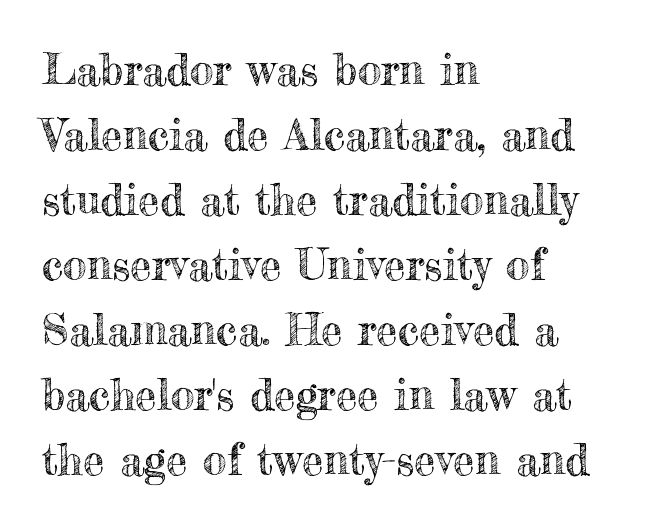
Q: Is the text italic (slanted)? A: No, it is upright.
Q: Is the text underlined? A: No.
Q: How is the paragraph aligned? A: Left-aligned.
Q: Is the spacing between letters normal or unusually wide? A: Normal.
Q: Is the spacing between lines tight, normal or loose? A: Normal.
Q: Width (condensed, normal, or wide)? A: Normal.
Q: x-height? A: Small.
Q: Monospaced? A: No.
